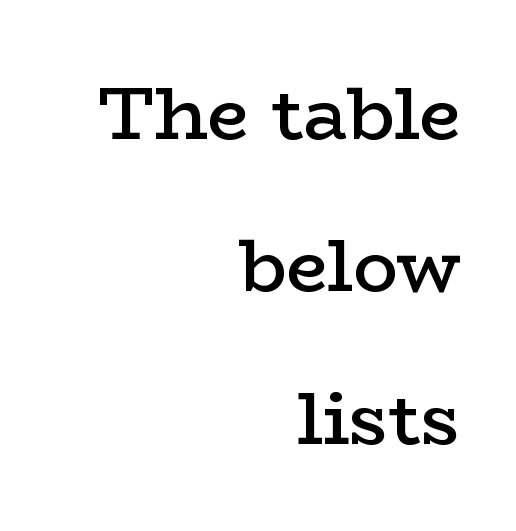
{"serif": "yes", "italic": "no", "bold": "semi", "weight": "semibold", "width": "wide", "stroke_contrast": "low", "x_height": "medium", "monospaced": "no", "underline": "no", "align": "right", "line_spacing": "loose", "line_spacing_ratio": 2.06, "letter_spacing": "normal", "letter_spacing_em": 0.0, "glyph_px": 74}
